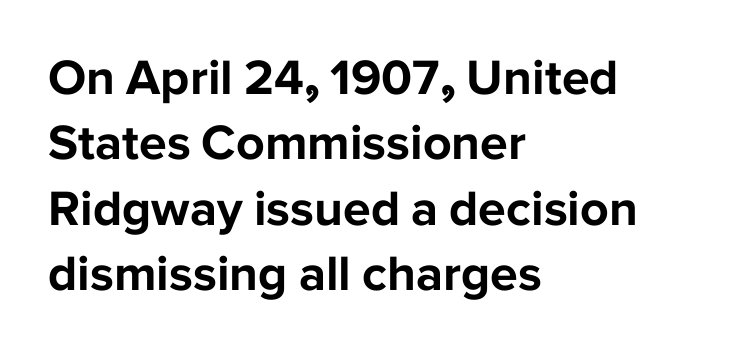
Q: Is the text bold? A: Yes.
Q: Is the text italic (slanted)? A: No, it is upright.
Q: Is the typeface a serif or a sans-serif typeface? A: Sans-serif.
Q: Is the text underlined? A: No.
Q: How is the paragraph aligned? A: Left-aligned.
Q: Is the spacing between letters normal or unusually wide? A: Normal.
Q: Is the spacing between lines tight, normal or loose? A: Normal.
Q: Width (condensed, normal, or wide)? A: Normal.
Q: Stroke contrast? A: Low.
Q: x-height? A: Medium.
Q: Monospaced? A: No.
